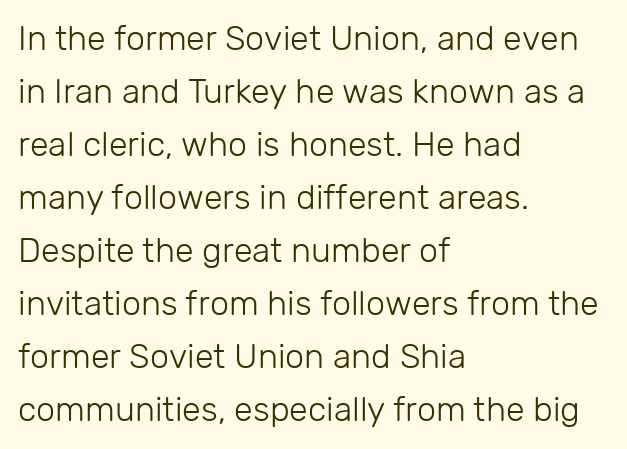
Q: Is the text bold? A: No.
Q: Is the text italic (slanted)? A: No, it is upright.
Q: Is the typeface a serif or a sans-serif typeface? A: Sans-serif.
Q: Is the text underlined? A: No.
Q: How is the paragraph aligned? A: Left-aligned.
Q: Is the spacing between letters normal or unusually wide? A: Normal.
Q: Is the spacing between lines tight, normal or loose? A: Normal.
Q: Width (condensed, normal, or wide)? A: Normal.
Q: Stroke contrast? A: Low.
Q: x-height? A: Medium.
Q: Monospaced? A: No.
